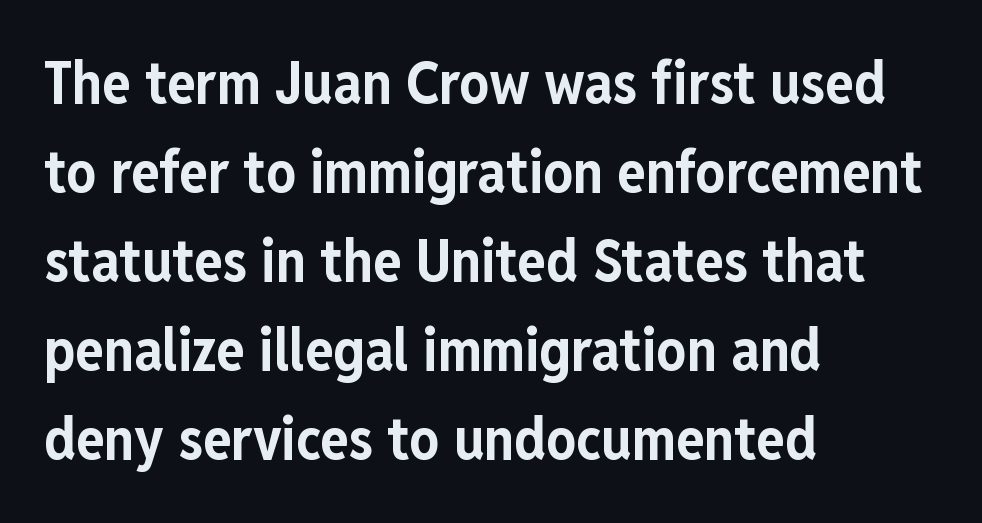
Q: Is the text bold? A: Yes.
Q: Is the text italic (slanted)? A: No, it is upright.
Q: Is the typeface a serif or a sans-serif typeface? A: Sans-serif.
Q: Is the text underlined? A: No.
Q: How is the paragraph aligned? A: Left-aligned.
Q: Is the spacing between letters normal or unusually wide? A: Normal.
Q: Is the spacing between lines tight, normal or loose? A: Normal.
Q: Width (condensed, normal, or wide)? A: Condensed.
Q: Stroke contrast? A: Low.
Q: x-height? A: Medium.
Q: Monospaced? A: No.
